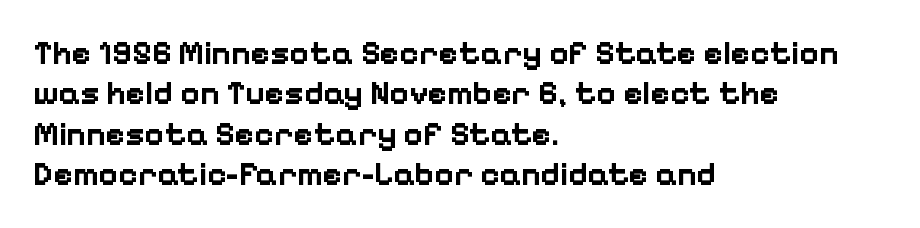
Anything drawn beneath the words? Only blank space. Looks like regular typesetting: each glyph gets only the width it needs. Nothing unusual about the tracking: characters are spaced as the font intends. Does the type have serifs? No, each stem ends abruptly. Is there any slant? The stems are plumb. Is the type bold? Yes — the strokes are clearly thick and heavy.
